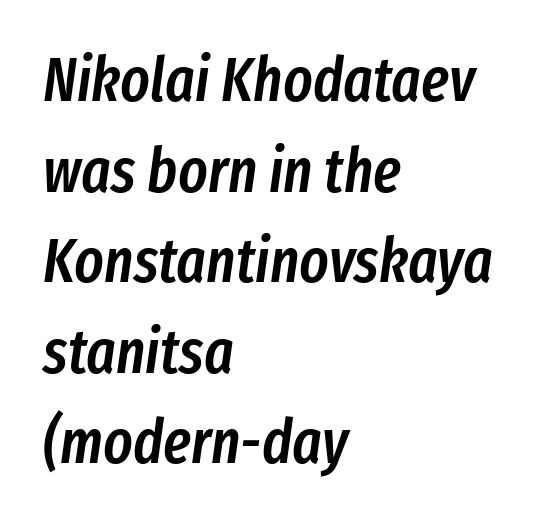
Q: Is the text bold? A: Semi-bold.
Q: Is the text italic (slanted)? A: Yes, it leans right by about 8 degrees.
Q: Is the text underlined? A: No.
Q: How is the paragraph aligned? A: Left-aligned.
Q: Is the spacing between letters normal or unusually wide? A: Normal.
Q: Is the spacing between lines tight, normal or loose? A: Normal.
Q: Width (condensed, normal, or wide)? A: Condensed.
Q: Stroke contrast? A: Low.
Q: x-height? A: Medium.
Q: Monospaced? A: No.
